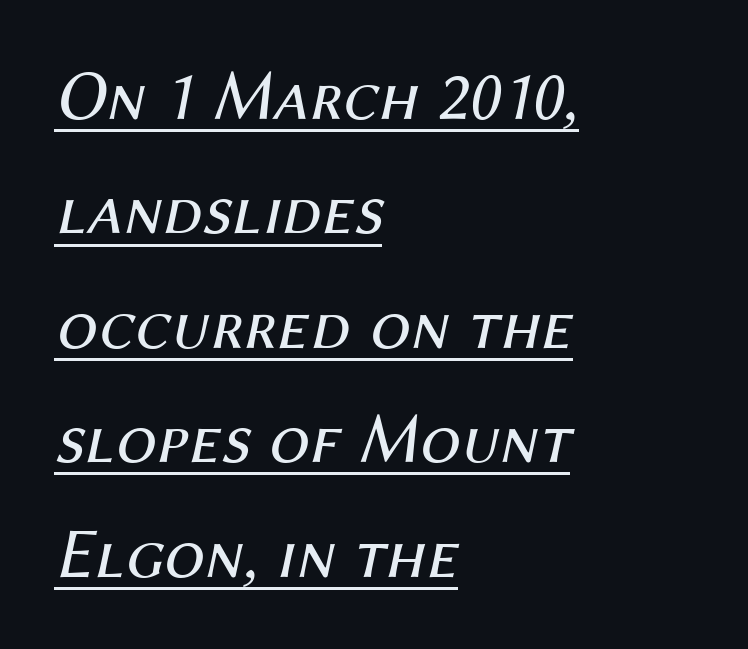
{"italic": "yes", "lean": "right", "slant_degrees": 12, "bold": "no", "weight": "regular", "width": "normal", "stroke_contrast": "medium", "x_height": "medium", "monospaced": "no", "underline": "yes", "align": "left", "line_spacing": "normal", "line_spacing_ratio": 1.59, "letter_spacing": "normal", "letter_spacing_em": 0.0, "glyph_px": 72}
